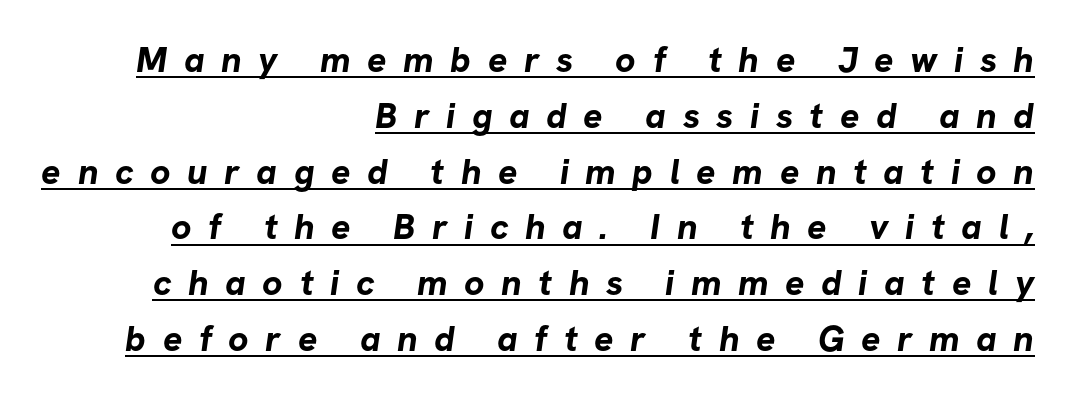
The designer went with a sans here, leaving each stem footless. Short and long lines alike share a common ending point at right. Each letter keeps its own natural width here, so spacing adapts to shape. Notice how descenders clear the ascenders below comfortably — that's standard leading. This rendering widens character spacing well past its baseline value.
